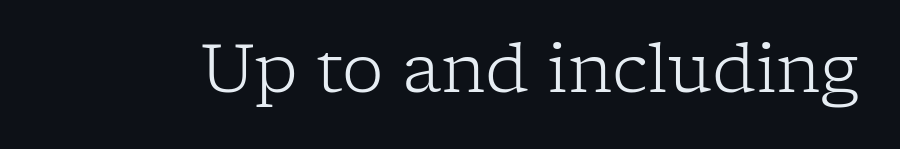
{"serif": "yes", "italic": "no", "bold": "no", "weight": "light", "width": "normal", "stroke_contrast": "low", "x_height": "medium", "monospaced": "no", "underline": "no", "letter_spacing": "normal", "letter_spacing_em": 0.0, "glyph_px": 66}
